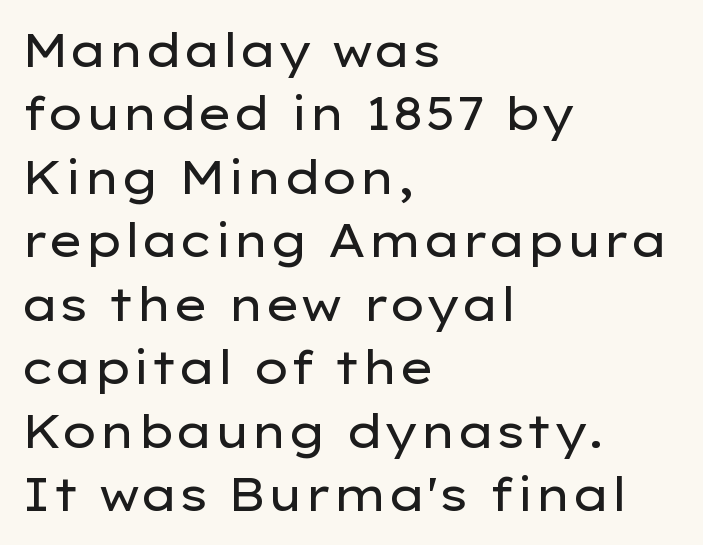
This is the regular roman posture of the typeface. Weight: in the light-to-regular range. Letter spacing: default. Leading matches the norm, producing a regular column. Each letter keeps its own natural width here, so spacing adapts to shape. Rule under the text: the space is simply empty.
